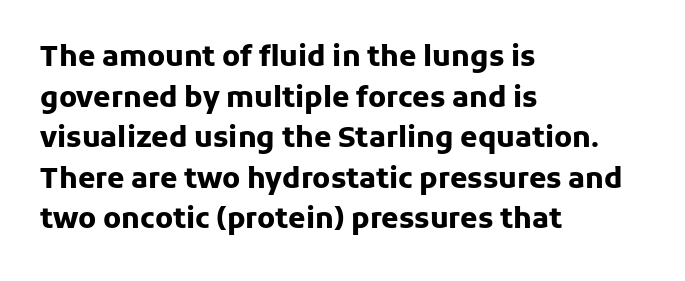
Q: Is the text bold? A: Yes.
Q: Is the text italic (slanted)? A: No, it is upright.
Q: Is the typeface a serif or a sans-serif typeface? A: Sans-serif.
Q: Is the text underlined? A: No.
Q: How is the paragraph aligned? A: Left-aligned.
Q: Is the spacing between letters normal or unusually wide? A: Normal.
Q: Is the spacing between lines tight, normal or loose? A: Normal.
Q: Width (condensed, normal, or wide)? A: Normal.
Q: Stroke contrast? A: Low.
Q: x-height? A: Medium.
Q: Monospaced? A: No.
